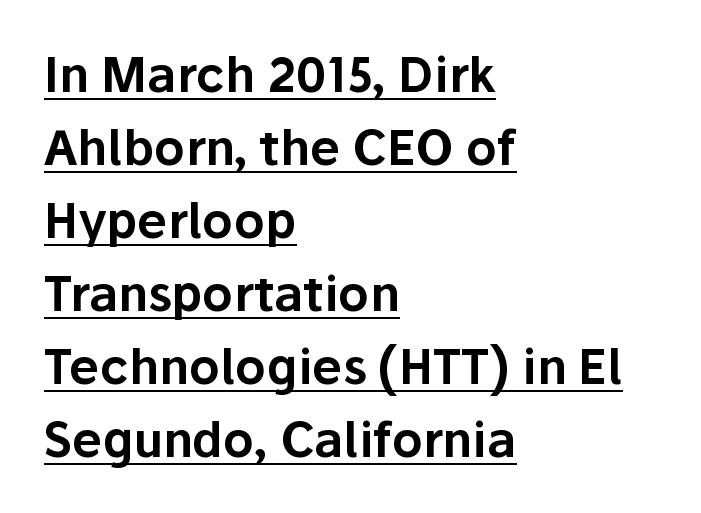
{"serif": "no", "italic": "no", "width": "normal", "stroke_contrast": "low", "x_height": "medium", "monospaced": "no", "underline": "yes", "align": "left", "line_spacing": "normal", "line_spacing_ratio": 1.52, "letter_spacing": "normal", "letter_spacing_em": 0.0, "glyph_px": 48}
